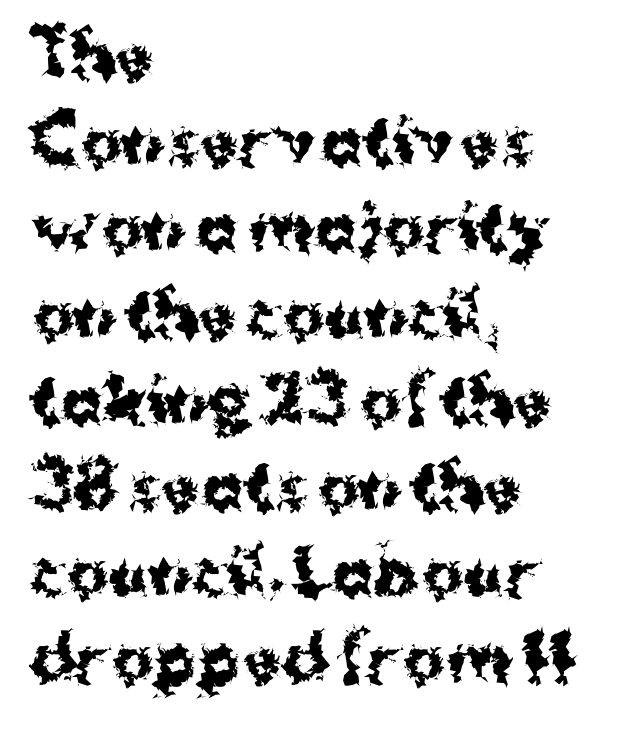
The text block is weighted toward the left margin, trailing off unevenly rightward. As a designer I'd log this as weight 700, bold. The lettering stays uniformly vertical, giving the passage a roman look. Decoration check: the copy has no underline.
